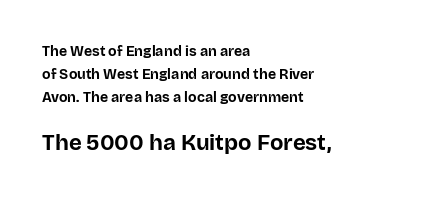
Q: Is the text bold? A: Yes.
Q: Is the text italic (slanted)? A: No, it is upright.
Q: Is the text underlined? A: No.
Q: How is the paragraph aligned? A: Left-aligned.
Q: Is the spacing between letters normal or unusually wide? A: Normal.
Q: Is the spacing between lines tight, normal or loose? A: Normal.
Q: Which block of text is set in a larger size, the first (top) or the second (bottom)? A: The second (bottom) one.
